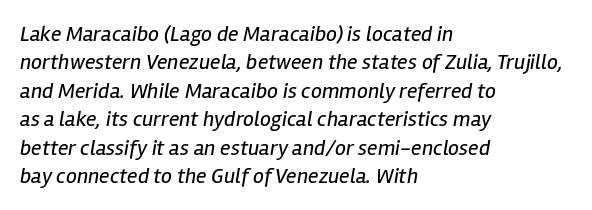
Quick note: italic. This block has exactly the height ordinary leading produces. Casual observation: everything's shoved over to the left. Observe the ordinary spacing: letters are neighbours, not strangers. Bare-footed words on every line. Stem width sits at or under what a default text font uses.
